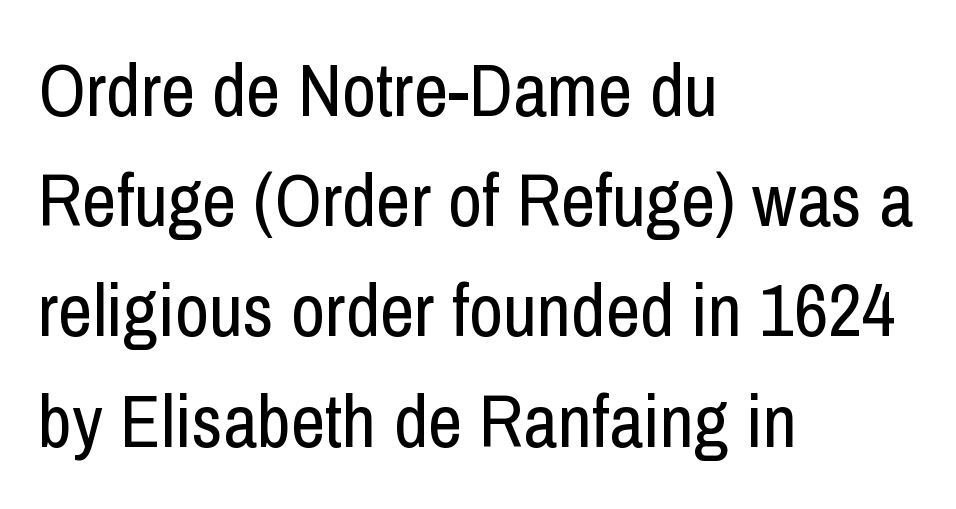
{"serif": "no", "italic": "no", "bold": "no", "weight": "regular", "width": "condensed", "stroke_contrast": "low", "x_height": "medium", "monospaced": "no", "underline": "no", "align": "left", "line_spacing": "normal", "line_spacing_ratio": 1.47, "letter_spacing": "normal", "letter_spacing_em": 0.0, "glyph_px": 75}
